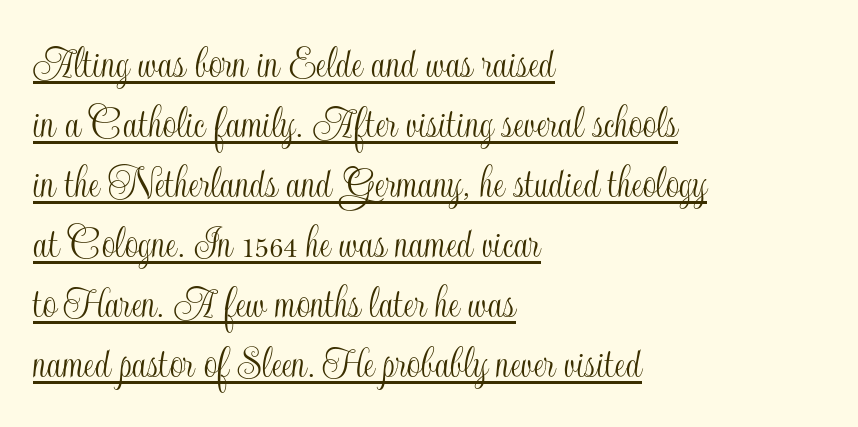
This sample is left-justified, so line endings fall wherever the words run out. Quick note: interline space is typical. Check the space under the baseline: a stroke is drawn there. The letters advance in unequal steps, a hallmark of proportional type. What stands out about the letter spacing? Nothing — it is the standard amount.
